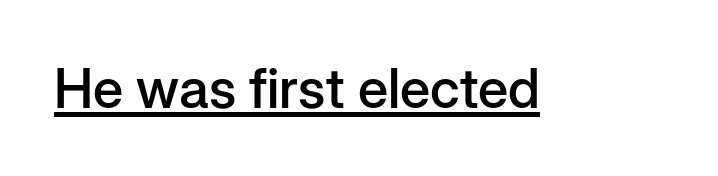
As a designer I'd log this as weight 600, semibold. Glance below the letters and you will spot a drawn line. Students, note that the glyphs here touch the page at normal intervals. Does the type have serifs? No, each stem ends abruptly. Do the characters align in a grid? No, the font is proportional.
